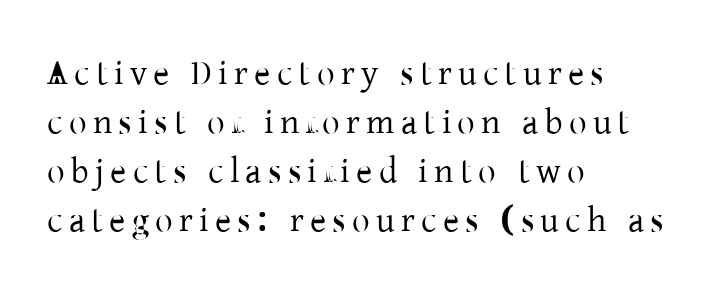
The image shows 35 px serif type, upright; set left-aligned, normal line spacing (1.4x), not underlined; low stroke contrast and a medium x-height.
